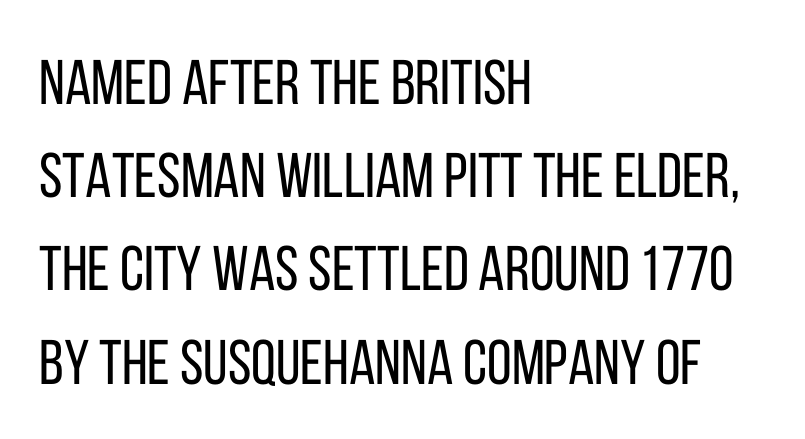
{"serif": "no", "italic": "no", "bold": "no", "weight": "regular", "width": "condensed", "stroke_contrast": "low", "x_height": "large", "monospaced": "no", "underline": "no", "align": "left", "line_spacing": "normal", "line_spacing_ratio": 1.48, "letter_spacing": "normal", "letter_spacing_em": 0.0, "glyph_px": 63}
